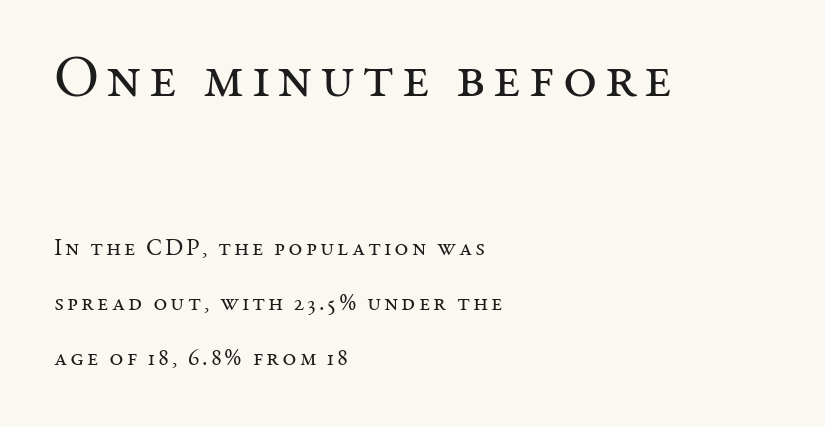
Is this a fixed-width face? No — the glyphs have proportional, varying widths. Which of the two is more prominent by size? The first, at the top. Typeset ragged right — the left edge is the straight one. Rendered with straight, roman letterforms.
